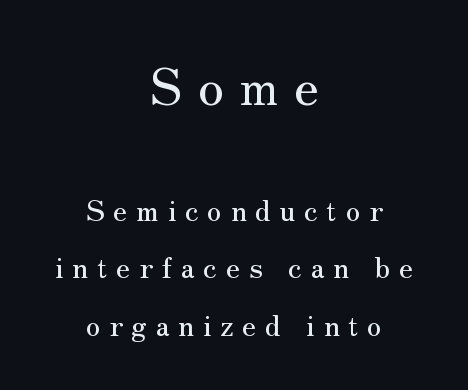
{"serif": "yes", "italic": "no", "width": "normal", "stroke_contrast": "medium", "x_height": "small", "monospaced": "no", "underline": "no", "align": "center", "line_spacing": "loose", "line_spacing_ratio": 1.98, "letter_spacing": "wide", "letter_spacing_em": 0.3, "larger_block": "first", "size_ratio": 1.76, "glyph_px": 51}
